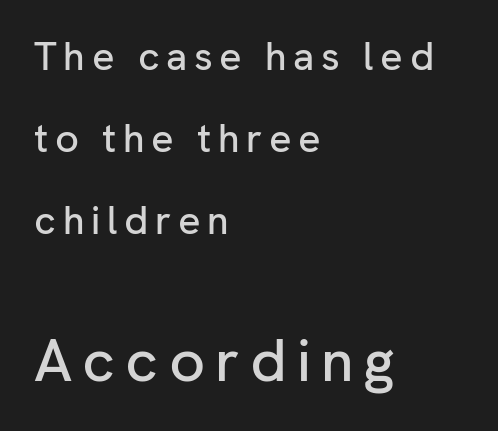
The image shows 59 px sans-serif type, upright; set left-aligned, loose line spacing (2.1x), not underlined; the second (bottom) block is 1.51x larger; low stroke contrast and a medium x-height.
